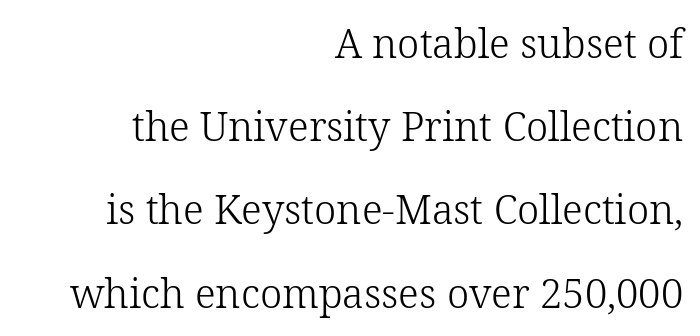
Q: Is the text bold? A: No.
Q: Is the text italic (slanted)? A: No, it is upright.
Q: Is the typeface a serif or a sans-serif typeface? A: Serif.
Q: Is the text underlined? A: No.
Q: How is the paragraph aligned? A: Right-aligned.
Q: Is the spacing between letters normal or unusually wide? A: Normal.
Q: Is the spacing between lines tight, normal or loose? A: Loose.
Q: Width (condensed, normal, or wide)? A: Normal.
Q: Stroke contrast? A: Low.
Q: x-height? A: Medium.
Q: Monospaced? A: No.
